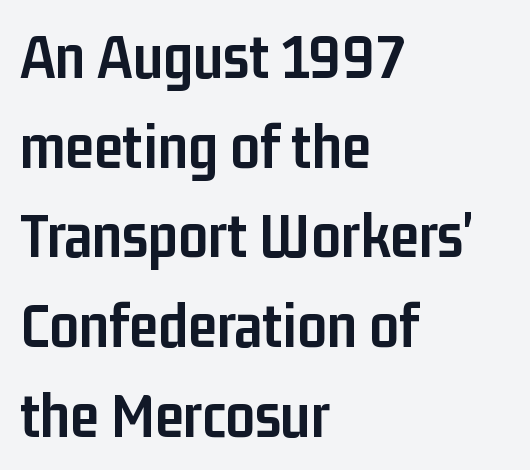
The passage shown is typed in a proportional face where columns would drift. Nothing sits at the stroke ends, so this counts as sans-serif. Rows of type keep a routine distance in the vertical direction. Descender tails drop into unmarked territory.
